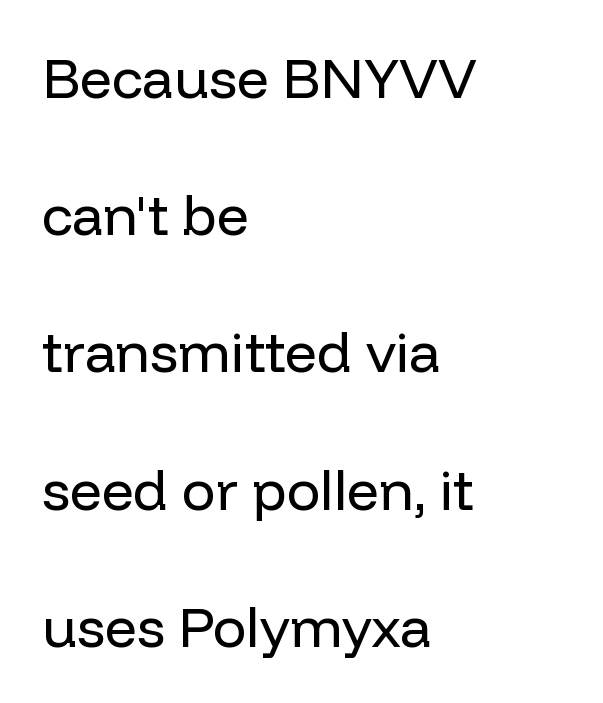
Q: Is the text bold? A: No.
Q: Is the text italic (slanted)? A: No, it is upright.
Q: Is the typeface a serif or a sans-serif typeface? A: Sans-serif.
Q: Is the text underlined? A: No.
Q: How is the paragraph aligned? A: Left-aligned.
Q: Is the spacing between letters normal or unusually wide? A: Normal.
Q: Is the spacing between lines tight, normal or loose? A: Loose.
Q: Width (condensed, normal, or wide)? A: Normal.
Q: Stroke contrast? A: Low.
Q: x-height? A: Medium.
Q: Monospaced? A: No.
